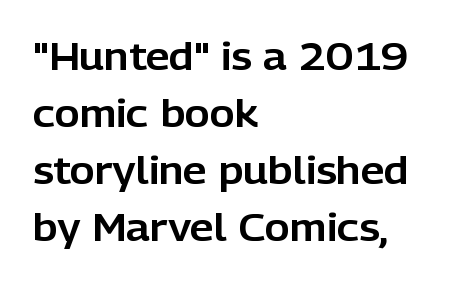
Here the designer chose a conventional face with non-uniform glyph widths. The text block is weighted toward the left margin, trailing off unevenly rightward. Each word holds together tightly as a unit, with standard inter-letter gaps. In terms of leading, this rendering sits right in the middle. No word sits above an underline.
